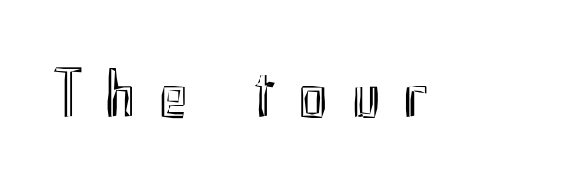
The image shows 69 px condensed type, upright; set unusually wide letter spacing (+0.34 em), not underlined; a small x-height.
